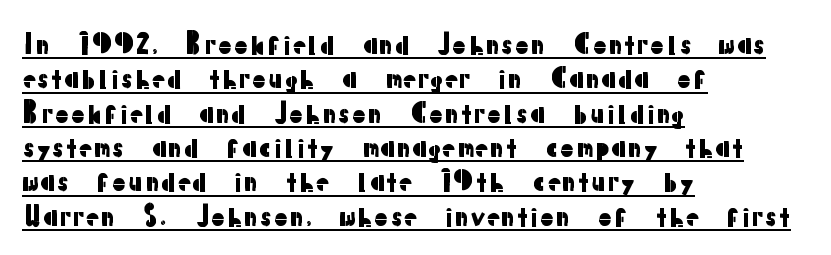
Characters follow at the spacing the type designer built in. The font's upright variant was chosen for this text. Short and long lines alike share a common starting point at left. Regarding leading, the lines here are spaced in the standard way. Check the space under the baseline: a stroke is drawn there.
